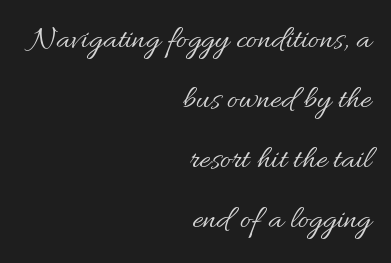
{"bold": "no", "weight": "regular", "width": "normal", "stroke_contrast": "medium", "x_height": "small", "monospaced": "no", "underline": "no", "align": "right", "line_spacing_ratio": 1.82, "letter_spacing": "normal", "letter_spacing_em": 0.0, "glyph_px": 33}
